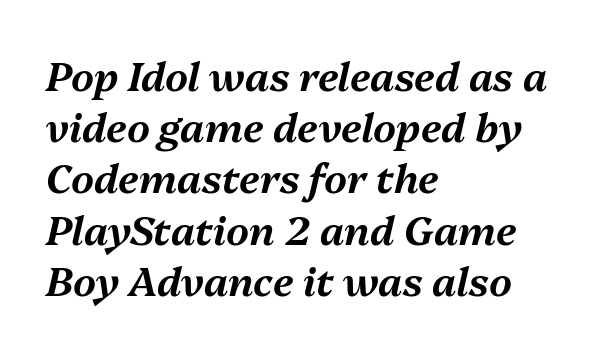
{"italic": "yes", "lean": "right", "slant_degrees": 13, "width": "normal", "stroke_contrast": "medium", "x_height": "medium", "monospaced": "no", "underline": "no", "align": "left", "line_spacing": "normal", "line_spacing_ratio": 1.28, "letter_spacing": "normal", "letter_spacing_em": 0.0, "glyph_px": 40}
